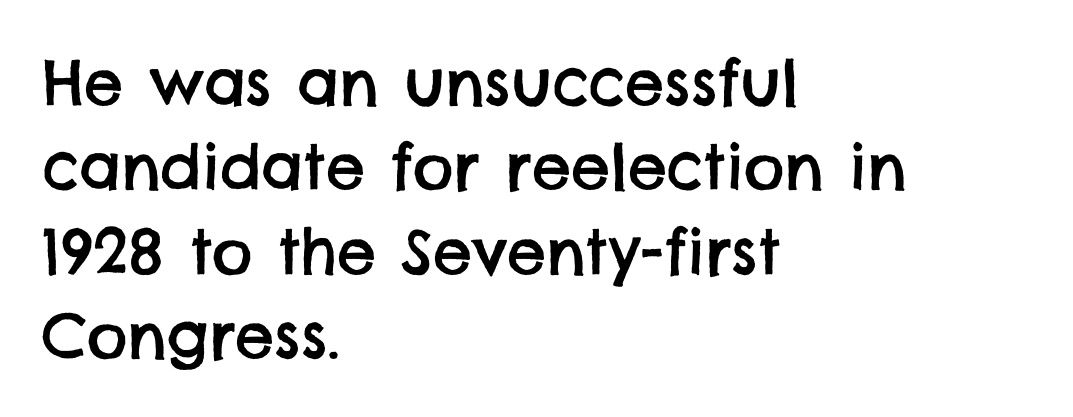
This is sans-serif lettering, the kind often seen on screens and signage. The line-height multiplier appears to be the usual default. Does the copy run flush right? No — it runs flush left. Descenders are the only things crossing below the line. Spacing verdict: proportional, widths tailored to each character.
